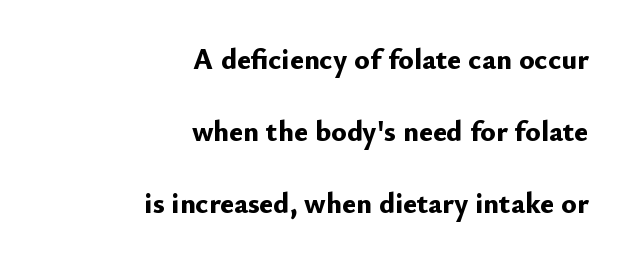
Q: Is the text bold? A: Yes.
Q: Is the text italic (slanted)? A: No, it is upright.
Q: Is the typeface a serif or a sans-serif typeface? A: Sans-serif.
Q: Is the text underlined? A: No.
Q: How is the paragraph aligned? A: Right-aligned.
Q: Is the spacing between letters normal or unusually wide? A: Normal.
Q: Is the spacing between lines tight, normal or loose? A: Loose.
Q: Width (condensed, normal, or wide)? A: Normal.
Q: Stroke contrast? A: Low.
Q: x-height? A: Small.
Q: Monospaced? A: No.
